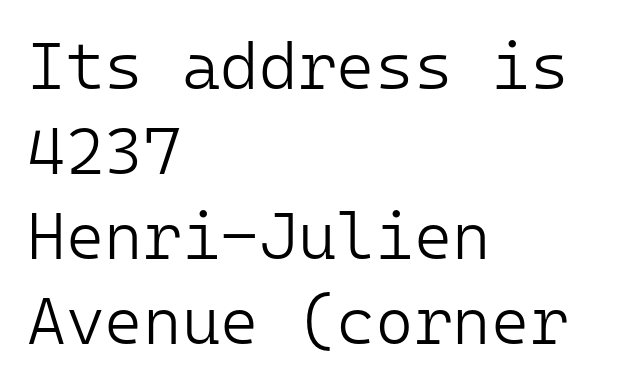
Q: Is the text bold? A: No.
Q: Is the text italic (slanted)? A: No, it is upright.
Q: Is the typeface a serif or a sans-serif typeface? A: Sans-serif.
Q: Is the text underlined? A: No.
Q: How is the paragraph aligned? A: Left-aligned.
Q: Is the spacing between letters normal or unusually wide? A: Normal.
Q: Is the spacing between lines tight, normal or loose? A: Normal.
Q: Width (condensed, normal, or wide)? A: Normal.
Q: Stroke contrast? A: Low.
Q: x-height? A: Medium.
Q: Monospaced? A: Yes.
